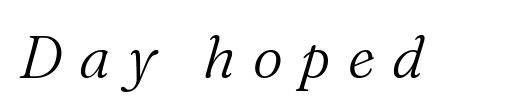
Rendered with sloped, italic letterforms. The designer went with a serif here, giving each stem small feet. A typesetter would call this proportional, since set widths differ per character. Is the type heavy? It reads as light-to-regular instead.
